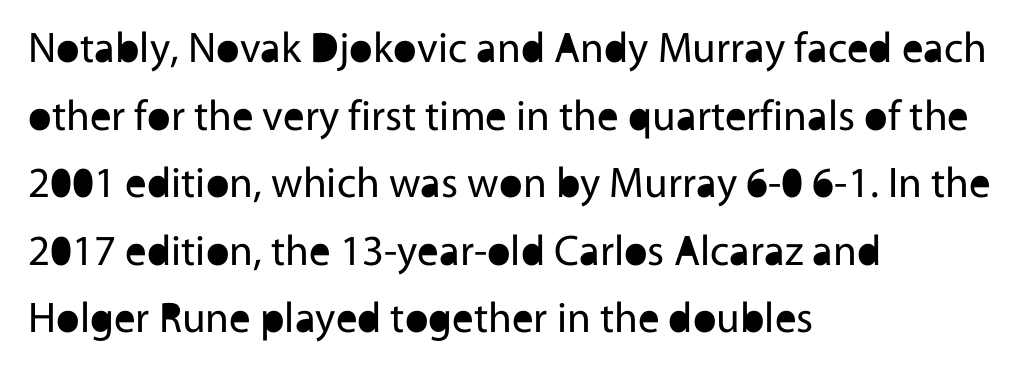
Q: Is the text bold? A: No.
Q: Is the text italic (slanted)? A: No, it is upright.
Q: Is the typeface a serif or a sans-serif typeface? A: Sans-serif.
Q: Is the text underlined? A: No.
Q: How is the paragraph aligned? A: Left-aligned.
Q: Is the spacing between letters normal or unusually wide? A: Normal.
Q: Is the spacing between lines tight, normal or loose? A: Normal.
Q: Width (condensed, normal, or wide)? A: Normal.
Q: x-height? A: Medium.
Q: Monospaced? A: No.
